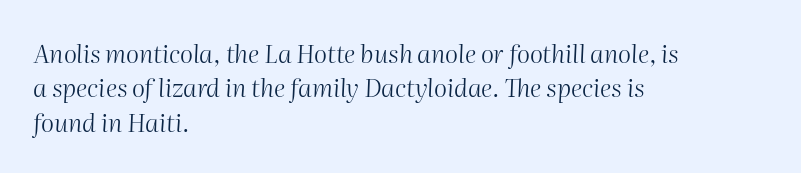
Q: Is the text bold? A: No.
Q: Is the text italic (slanted)? A: Yes, it leans right by about 2 degrees.
Q: Is the text underlined? A: No.
Q: How is the paragraph aligned? A: Left-aligned.
Q: Is the spacing between letters normal or unusually wide? A: Normal.
Q: Is the spacing between lines tight, normal or loose? A: Normal.
